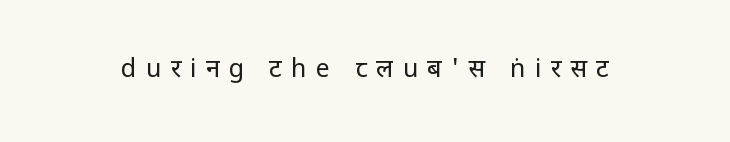
The image shows 25 px text type, upright; set unusually wide letter spacing (+0.37 em), not underlined.
